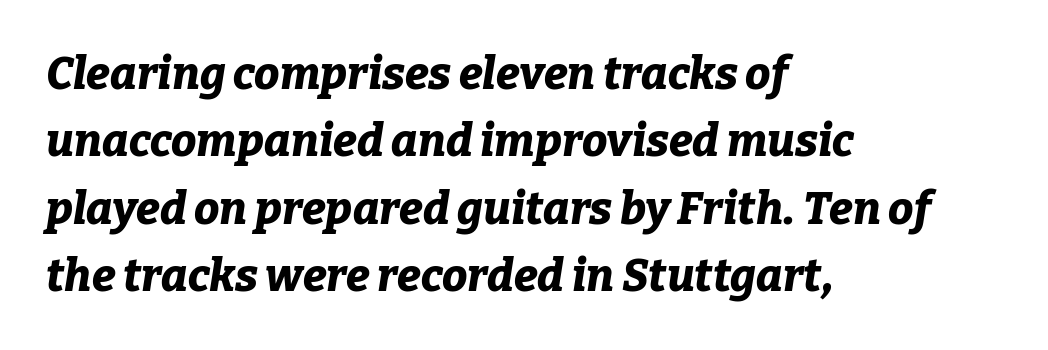
These lines were composed using italics. The vertical gap from one line to the next is medium. Which margin do the lines hug? The left one — the right edge is uneven. The strip under each line holds only bare page. Strokes here are thick enough to call this a true bold.
